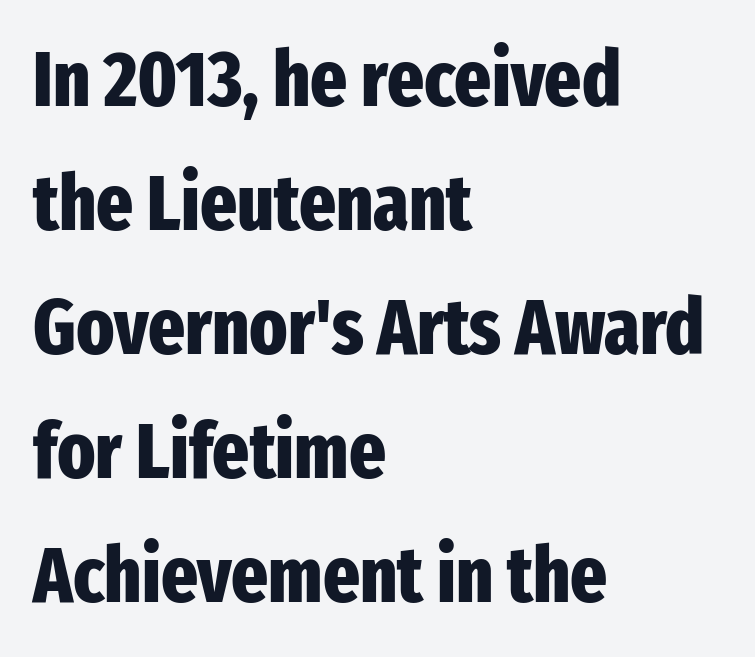
{"serif": "no", "italic": "no", "bold": "yes", "weight": "heavy", "width": "condensed", "stroke_contrast": "low", "x_height": "medium", "monospaced": "no", "underline": "no", "align": "left", "line_spacing": "normal", "line_spacing_ratio": 1.59, "letter_spacing": "normal", "letter_spacing_em": 0.0, "glyph_px": 78}
